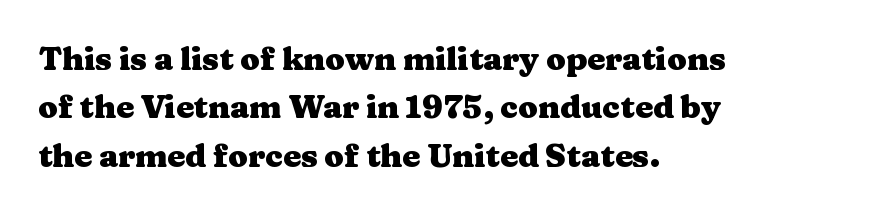
The image shows 32 px heavy, wide serif type, upright; set left-aligned, normal line spacing (1.51x), normal letter spacing, not underlined; medium stroke contrast and a medium x-height.
